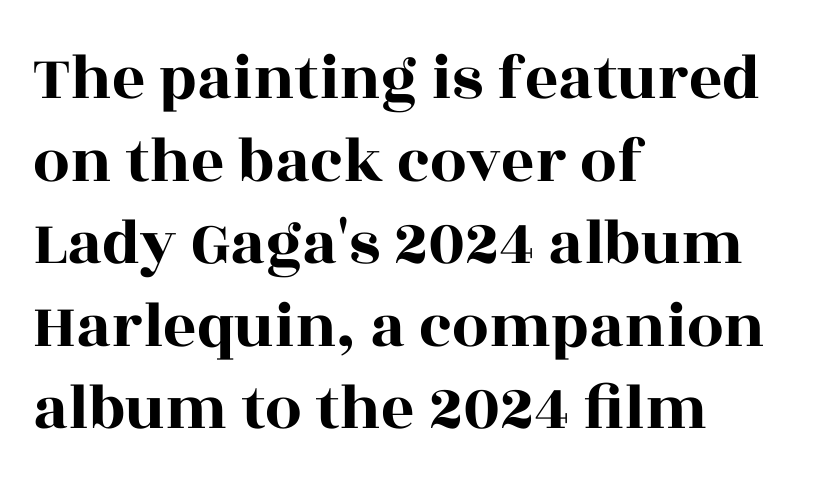
The image shows 65 px wide serif type, upright; set left-aligned, normal line spacing (1.27x), normal letter spacing, not underlined; a large x-height.
